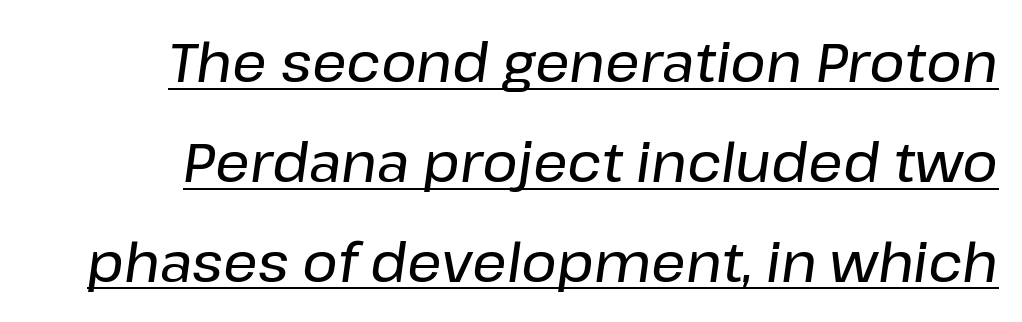
{"italic": "yes", "lean": "right", "slant_degrees": 8, "width": "normal", "stroke_contrast": "low", "x_height": "medium", "monospaced": "no", "underline": "yes", "line_spacing_ratio": 1.85, "letter_spacing": "normal", "letter_spacing_em": 0.0, "glyph_px": 54}
